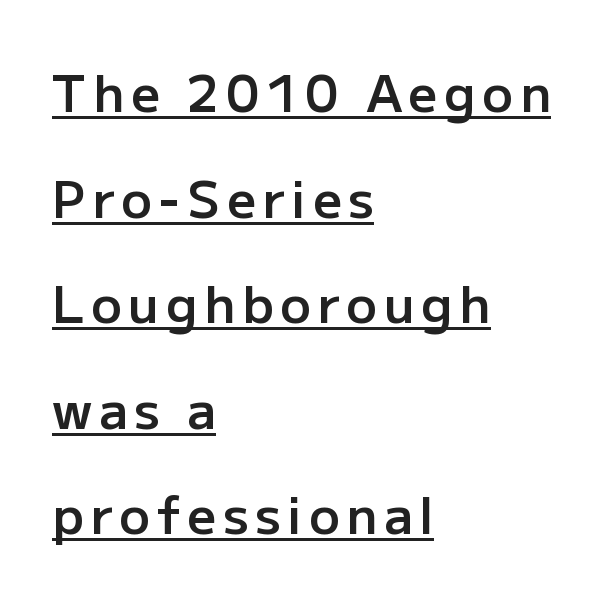
Q: Is the text bold? A: Semi-bold.
Q: Is the text italic (slanted)? A: No, it is upright.
Q: Is the typeface a serif or a sans-serif typeface? A: Sans-serif.
Q: Is the text underlined? A: Yes.
Q: How is the paragraph aligned? A: Left-aligned.
Q: Is the spacing between lines tight, normal or loose? A: Loose.
Q: Width (condensed, normal, or wide)? A: Normal.
Q: Stroke contrast? A: Low.
Q: x-height? A: Medium.
Q: Monospaced? A: No.
